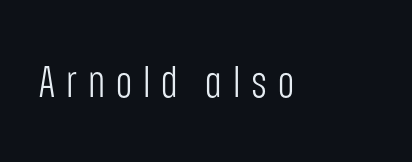
The image shows 44 px light, condensed sans-serif type, upright; set unusually wide letter spacing (+0.25 em), not underlined; low stroke contrast and a large x-height.
